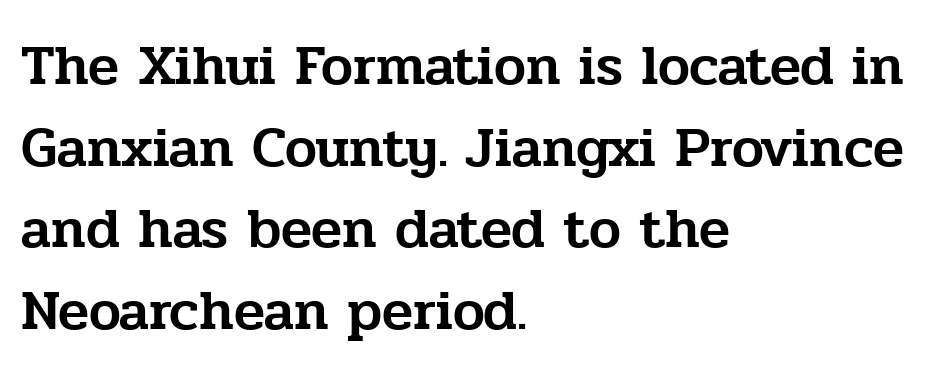
{"serif": "yes", "italic": "no", "width": "normal", "stroke_contrast": "low", "x_height": "medium", "monospaced": "no", "underline": "no", "align": "left", "line_spacing": "normal", "line_spacing_ratio": 1.43, "letter_spacing": "normal", "letter_spacing_em": 0.0, "glyph_px": 57}
